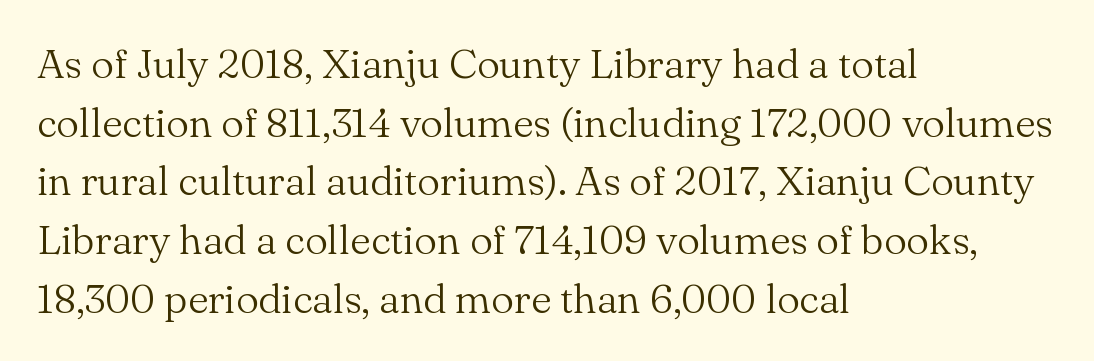
Q: Is the text bold? A: No.
Q: Is the text italic (slanted)? A: No, it is upright.
Q: Is the typeface a serif or a sans-serif typeface? A: Serif.
Q: Is the text underlined? A: No.
Q: How is the paragraph aligned? A: Left-aligned.
Q: Is the spacing between letters normal or unusually wide? A: Normal.
Q: Is the spacing between lines tight, normal or loose? A: Normal.
Q: Width (condensed, normal, or wide)? A: Normal.
Q: Stroke contrast? A: Medium.
Q: x-height? A: Small.
Q: Monospaced? A: No.
